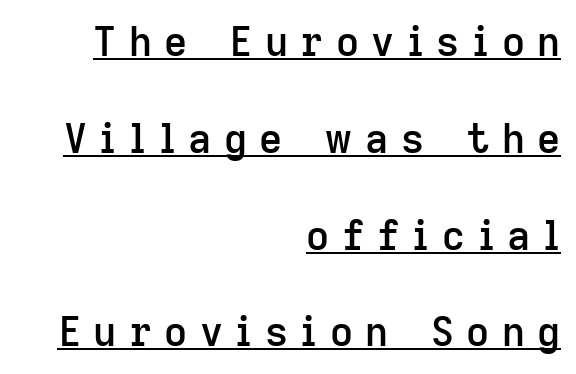
The image shows 40 px semibold sans-serif type, upright; set right-aligned, loose line spacing (2.42x), unusually wide letter spacing (+0.31 em), underlined; low stroke contrast and a medium x-height.
